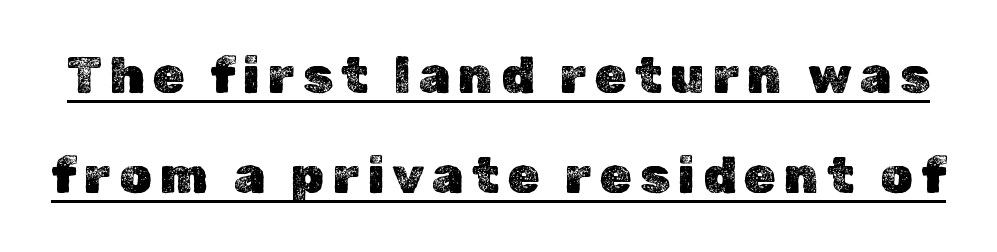
Q: Is the text italic (slanted)? A: No, it is upright.
Q: Is the text underlined? A: Yes.
Q: Is the spacing between lines tight, normal or loose? A: Loose.
Q: Width (condensed, normal, or wide)? A: Normal.
Q: x-height? A: Medium.
Q: Monospaced? A: No.
